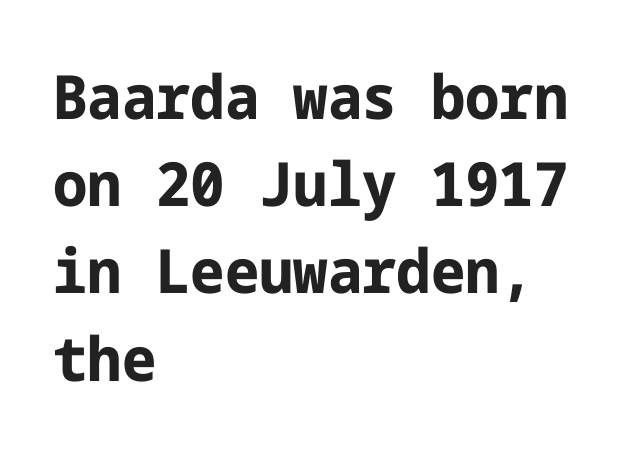
The image shows 61 px bold sans-serif type, upright; set left-aligned, normal line spacing (1.43x), normal letter spacing, not underlined; low stroke contrast and a medium x-height.
